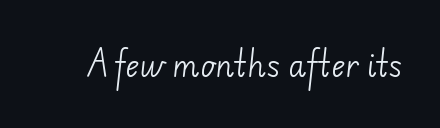
Q: Is the text bold? A: No.
Q: Is the typeface a serif or a sans-serif typeface? A: Sans-serif.
Q: Is the text underlined? A: No.
Q: Is the spacing between letters normal or unusually wide? A: Normal.
Q: Width (condensed, normal, or wide)? A: Normal.
Q: Stroke contrast? A: Low.
Q: x-height? A: Small.
Q: Monospaced? A: No.
